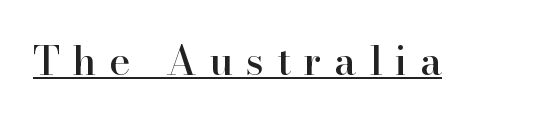
Upright lettering throughout. The passage shown is underscored from start to finish. The text was rendered using a seriffed face with decorative stroke endings. Honestly, the letter spacing is so wide it's the main thing you notice.
